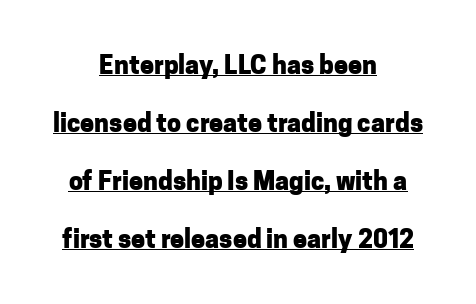
{"italic": "no", "bold": "yes", "underline": "yes", "align": "center", "line_spacing": "loose", "line_spacing_ratio": 2.32, "letter_spacing": "normal", "letter_spacing_em": 0.0, "glyph_px": 25}
